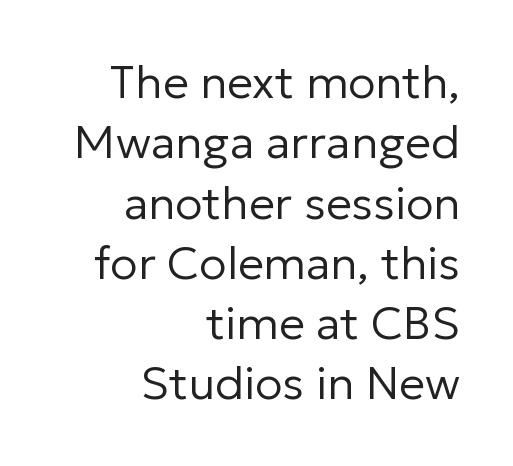
Q: Is the text bold? A: No.
Q: Is the text italic (slanted)? A: No, it is upright.
Q: Is the typeface a serif or a sans-serif typeface? A: Sans-serif.
Q: Is the text underlined? A: No.
Q: How is the paragraph aligned? A: Right-aligned.
Q: Is the spacing between letters normal or unusually wide? A: Normal.
Q: Is the spacing between lines tight, normal or loose? A: Normal.
Q: Width (condensed, normal, or wide)? A: Normal.
Q: Stroke contrast? A: Low.
Q: x-height? A: Medium.
Q: Monospaced? A: No.
